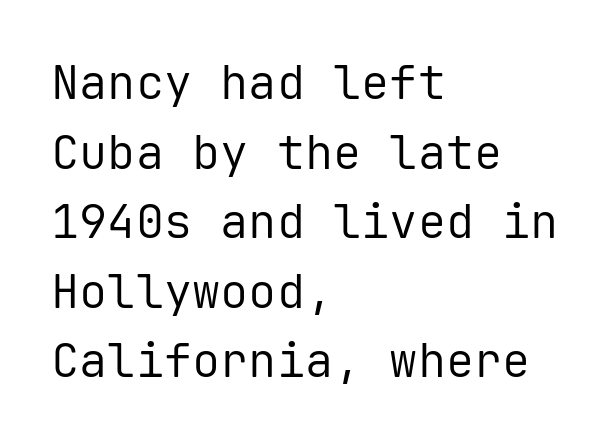
{"serif": "no", "italic": "no", "bold": "no", "weight": "regular", "width": "normal", "stroke_contrast": "low", "x_height": "medium", "monospaced": "yes", "underline": "no", "align": "left", "line_spacing": "normal", "line_spacing_ratio": 1.48, "letter_spacing": "normal", "letter_spacing_em": 0.0, "glyph_px": 47}
